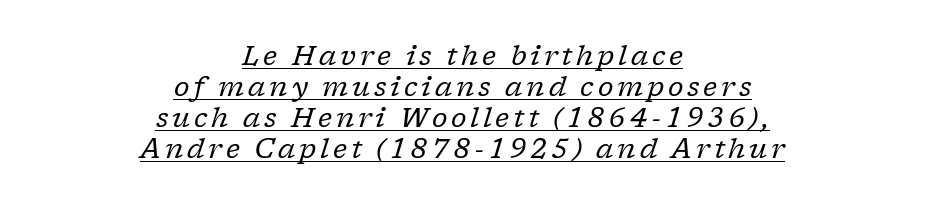
{"italic": "yes", "lean": "right", "slant_degrees": 17, "bold": "no", "underline": "yes", "align": "center", "line_spacing": "tight", "line_spacing_ratio": 1.15, "glyph_px": 27}
